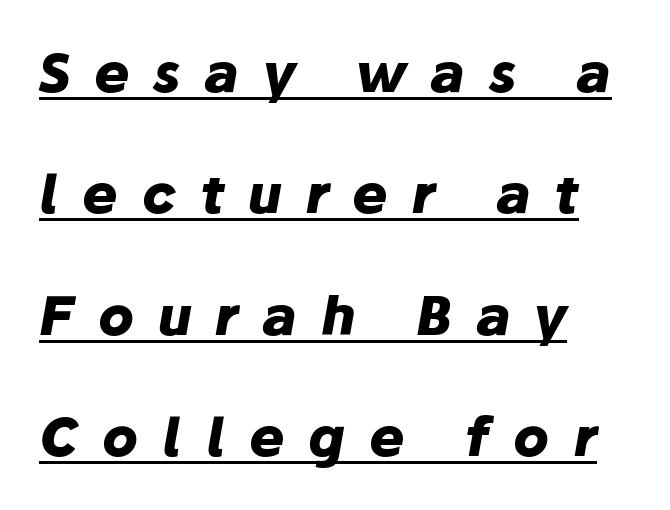
The image shows 53 px heavy type, italic (leaning right); set left-aligned, loose line spacing (2.29x), unusually wide letter spacing (+0.45 em), underlined; low stroke contrast and a medium x-height.
